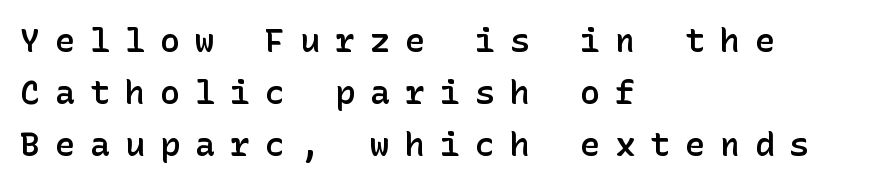
Q: Is the text bold? A: Semi-bold.
Q: Is the text italic (slanted)? A: No, it is upright.
Q: Is the typeface a serif or a sans-serif typeface? A: Sans-serif.
Q: Is the text underlined? A: No.
Q: How is the paragraph aligned? A: Left-aligned.
Q: Is the spacing between letters normal or unusually wide? A: Unusually wide.
Q: Is the spacing between lines tight, normal or loose? A: Normal.
Q: Width (condensed, normal, or wide)? A: Normal.
Q: Stroke contrast? A: Low.
Q: x-height? A: Medium.
